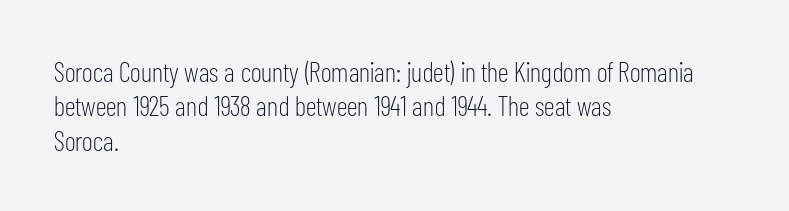
{"serif": "no", "italic": "no", "bold": "no", "weight": "light", "width": "condensed", "stroke_contrast": "low", "x_height": "medium", "monospaced": "no", "underline": "no", "align": "left", "line_spacing_ratio": 1.23, "letter_spacing": "normal", "letter_spacing_em": 0.0, "glyph_px": 28}
